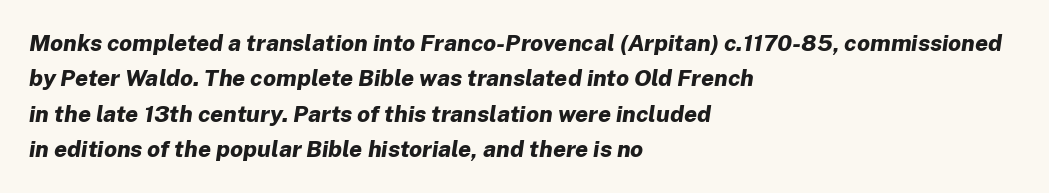
{"italic": "yes", "lean": "right", "slant_degrees": 8, "bold": "yes", "underline": "no", "align": "left", "line_spacing": "normal", "line_spacing_ratio": 1.54, "letter_spacing": "normal", "letter_spacing_em": 0.0, "glyph_px": 23}
